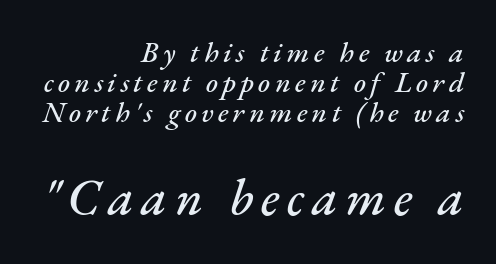
The image shows 51 px text type, italic (leaning right); set right-aligned, tight line spacing (1.04x), not underlined; the second (bottom) block is 1.76x larger; medium stroke contrast and a small x-height.
